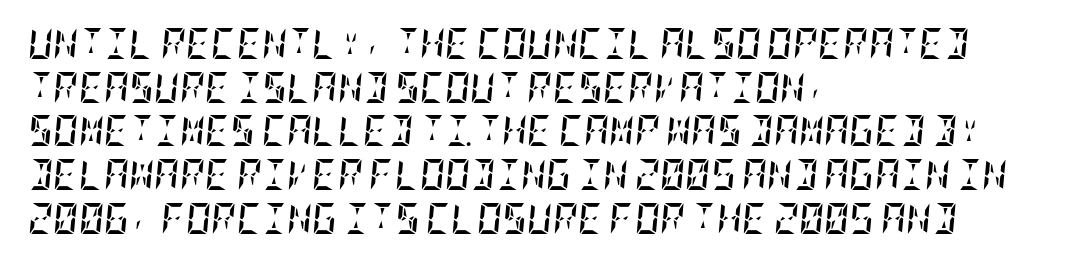
Words float on clear page, feet unadorned. Quick note: italic. Compared with typical paragraphs, the rows here are spaced about the same. The letters are bold, with thick, heavy strokes. Here the glyphs are tracked normally, forming tight word shapes. The compositor pushed each line to the left boundary.
